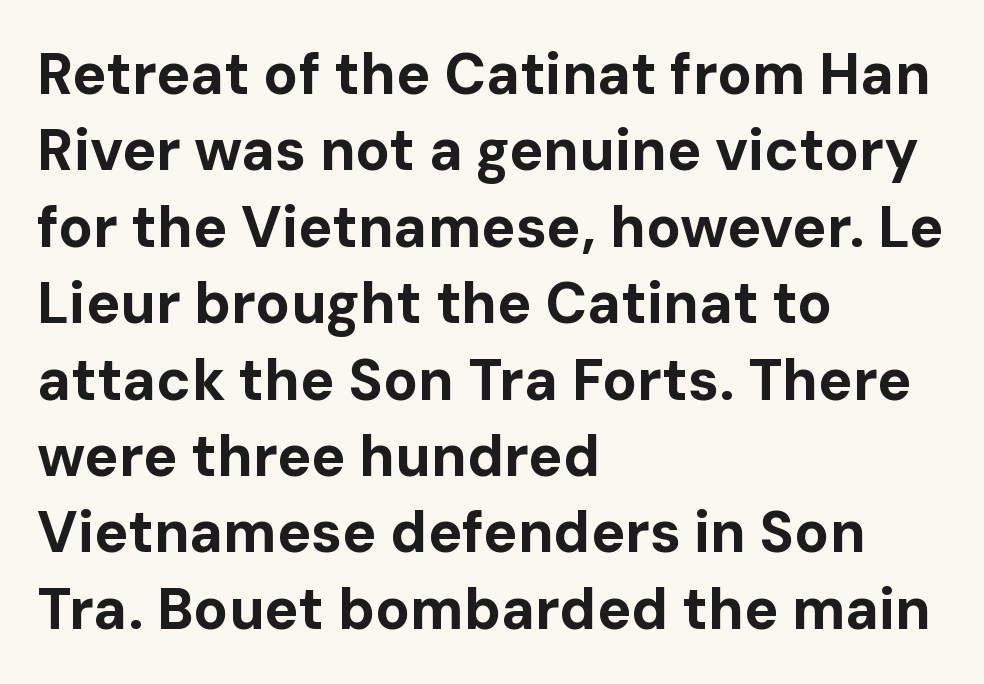
Students, this is bold: see how much ink each stroke carries. Serif or sans? Sans — the stroke terminals are bare. When letters stand straight like this, we call the style roman or upright. Here the designer chose a conventional face with non-uniform glyph widths. These lines are set flush left with a ragged right edge.
